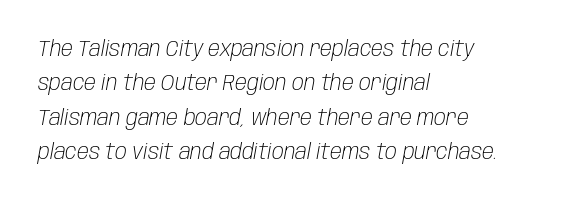
Q: Is the text bold? A: No.
Q: Is the text italic (slanted)? A: Yes, it leans right by about 10 degrees.
Q: Is the text underlined? A: No.
Q: How is the paragraph aligned? A: Left-aligned.
Q: Is the spacing between letters normal or unusually wide? A: Normal.
Q: Is the spacing between lines tight, normal or loose? A: Normal.
